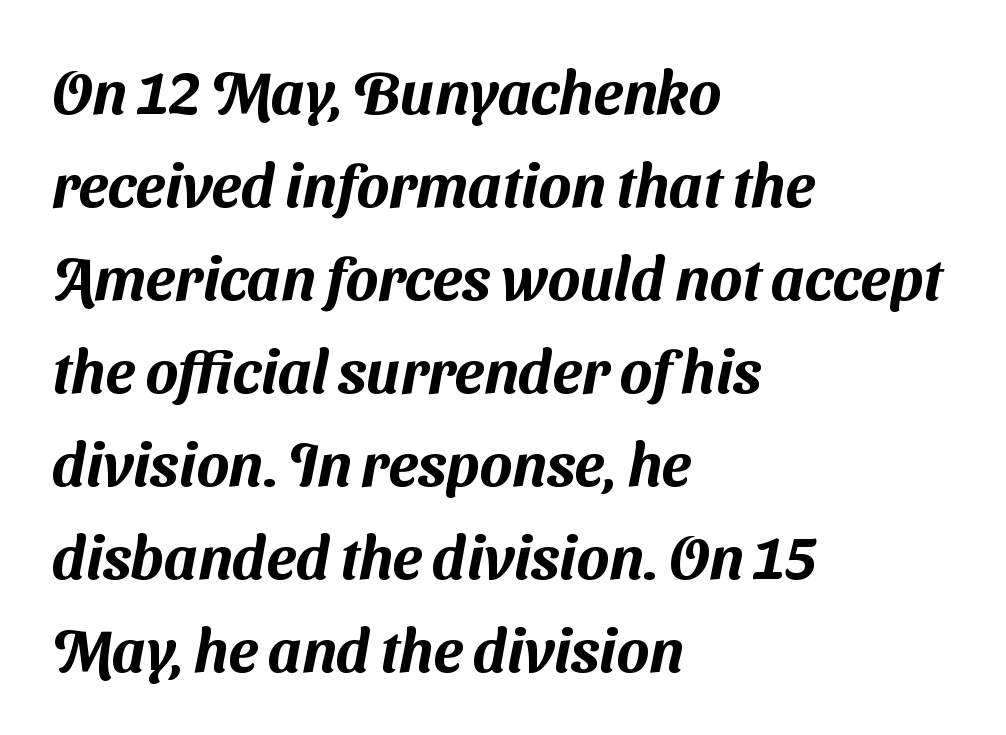
The image shows 60 px sans-serif type; set left-aligned, normal line spacing (1.55x), normal letter spacing, not underlined; medium stroke contrast and a medium x-height.
